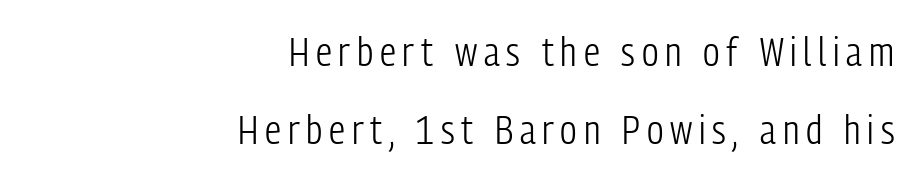
Q: Is the text bold? A: No.
Q: Is the text italic (slanted)? A: No, it is upright.
Q: Is the typeface a serif or a sans-serif typeface? A: Sans-serif.
Q: Is the text underlined? A: No.
Q: How is the paragraph aligned? A: Right-aligned.
Q: Is the spacing between lines tight, normal or loose? A: Loose.
Q: Width (condensed, normal, or wide)? A: Condensed.
Q: Stroke contrast? A: Low.
Q: x-height? A: Medium.
Q: Monospaced? A: No.
